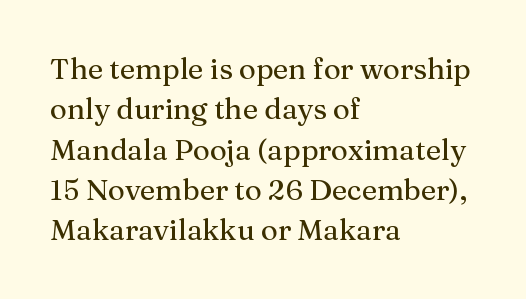
The image shows 29 px serif type, upright; set left-aligned, normal line spacing (1.39x), normal letter spacing, not underlined; medium stroke contrast and a medium x-height.
